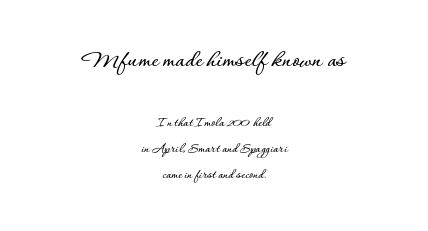
Q: Is the text italic (slanted)? A: Yes.
Q: Is the text underlined? A: No.
Q: How is the paragraph aligned? A: Centered.
Q: Is the spacing between letters normal or unusually wide? A: Normal.
Q: Which block of text is set in a larger size, the first (top) or the second (bottom)? A: The first (top) one.
